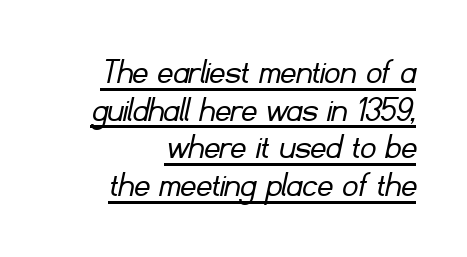
Q: Is the text bold? A: No.
Q: Is the typeface a serif or a sans-serif typeface? A: Sans-serif.
Q: Is the text underlined? A: Yes.
Q: How is the paragraph aligned? A: Right-aligned.
Q: Is the spacing between letters normal or unusually wide? A: Normal.
Q: Is the spacing between lines tight, normal or loose? A: Tight.
Q: Width (condensed, normal, or wide)? A: Normal.
Q: Stroke contrast? A: Low.
Q: x-height? A: Small.
Q: Monospaced? A: No.
